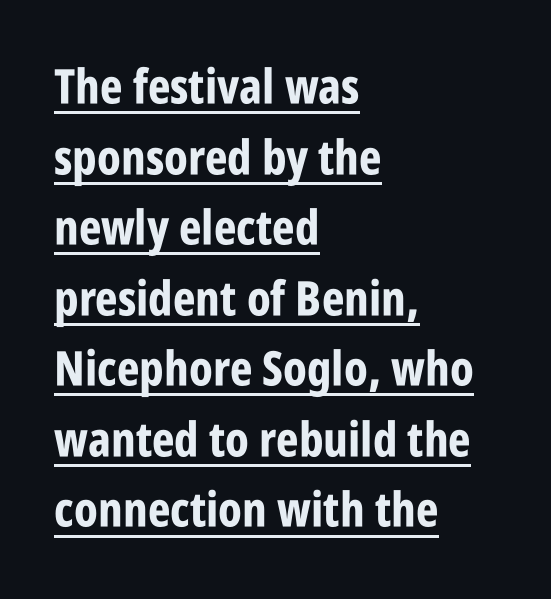
The typography opts for an upright posture over an oblique one. Leftover space on each line is placed entirely after the last word. These lines carry a lot of weight — the face is fully bold. To sum up the face: it is a sans, with no serifs. The rendered words wear a rule along their underside.
